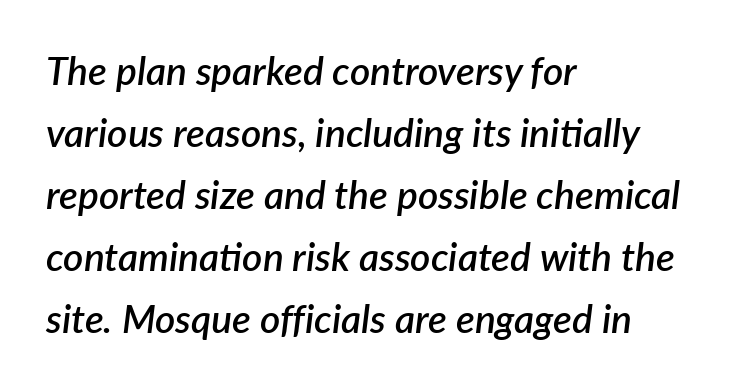
The image shows 39 px semibold type, italic (leaning right); set left-aligned, normal line spacing (1.59x), normal letter spacing, not underlined; low stroke contrast and a medium x-height.
